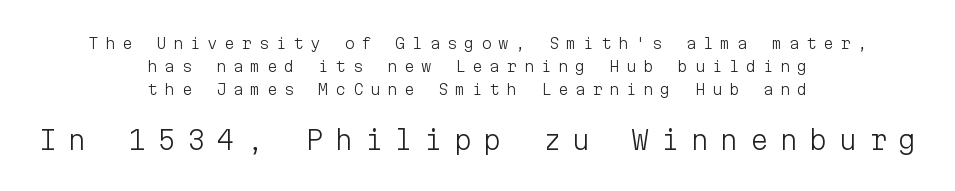
Q: Is the text bold? A: No.
Q: Is the text italic (slanted)? A: No, it is upright.
Q: Is the text underlined? A: No.
Q: How is the paragraph aligned? A: Centered.
Q: Is the spacing between letters normal or unusually wide? A: Unusually wide.
Q: Is the spacing between lines tight, normal or loose? A: Normal.
Q: Which block of text is set in a larger size, the first (top) or the second (bottom)? A: The second (bottom) one.
